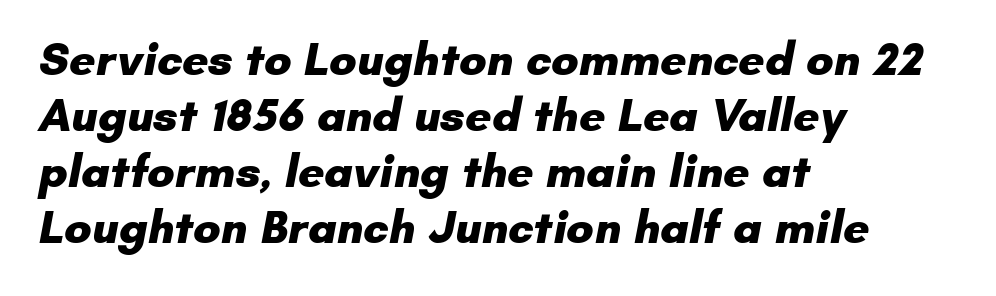
The glyphs are unaccompanied by any horizontal stroke below them. No feet cap the strokes, marking this as sans-serif type. Chunky letters — that's bold for sure. A typesetter would call this proportional, since set widths differ per character.
